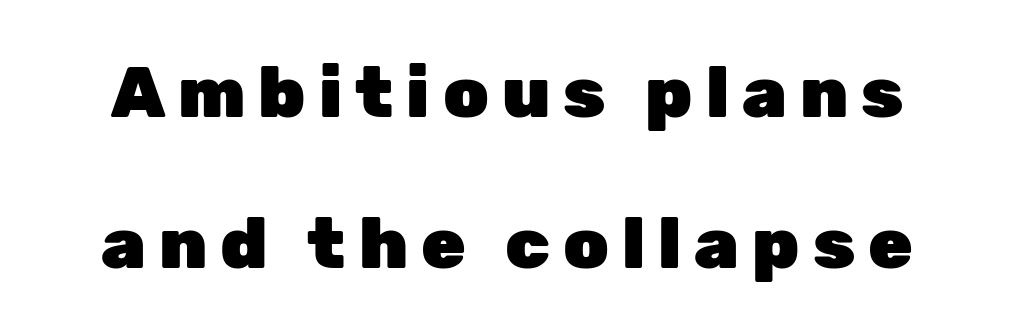
{"serif": "no", "italic": "no", "bold": "yes", "weight": "heavy", "width": "normal", "stroke_contrast": "low", "x_height": "medium", "monospaced": "no", "underline": "no", "line_spacing": "loose", "line_spacing_ratio": 2.1, "glyph_px": 72}
